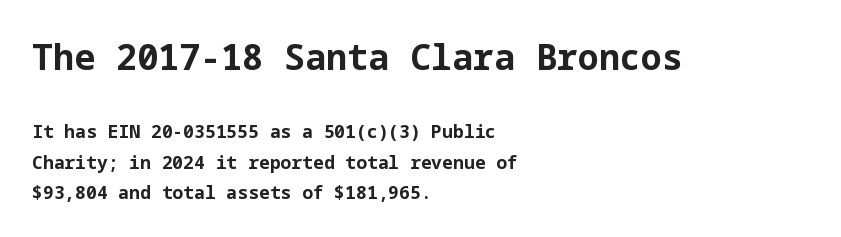
The image shows 35 px bold sans-serif type, upright; set left-aligned, normal line spacing (1.67x), normal letter spacing, not underlined; the first (top) block is 1.94x larger; low stroke contrast and a medium x-height.
